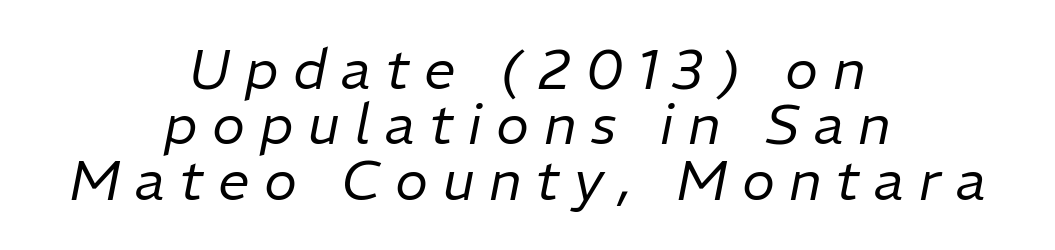
The image shows 56 px regular-weight type, italic (leaning right); set centered, tight line spacing (0.99x), unusually wide letter spacing (+0.26 em), not underlined; low stroke contrast and a medium x-height.
